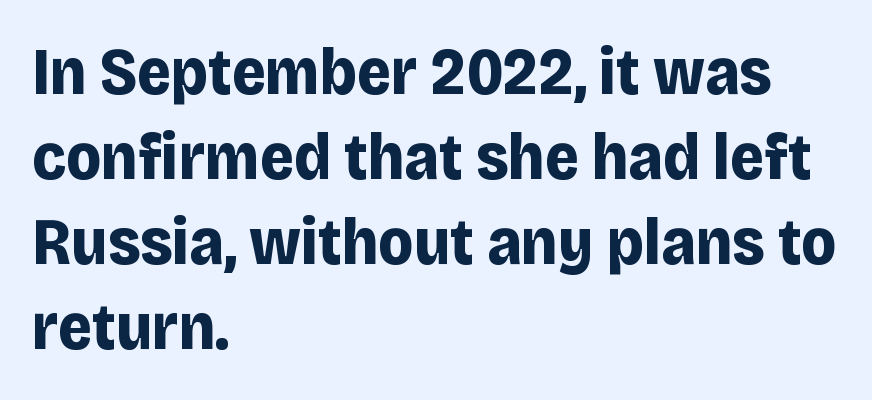
Q: Is the text bold? A: Yes.
Q: Is the text italic (slanted)? A: No, it is upright.
Q: Is the typeface a serif or a sans-serif typeface? A: Sans-serif.
Q: Is the text underlined? A: No.
Q: How is the paragraph aligned? A: Left-aligned.
Q: Is the spacing between letters normal or unusually wide? A: Normal.
Q: Is the spacing between lines tight, normal or loose? A: Normal.
Q: Width (condensed, normal, or wide)? A: Normal.
Q: Stroke contrast? A: Low.
Q: x-height? A: Large.
Q: Monospaced? A: No.
